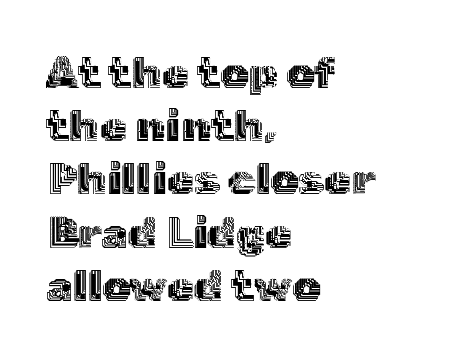
The image shows 44 px text type, upright; set left-aligned, line spacing 1.21x, normal letter spacing, not underlined; a medium x-height.
